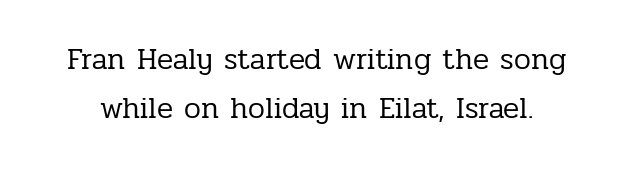
The gaps between neighbouring characters are ordinary and unremarkable. The face used here is proportionally spaced, like ordinary book or web type. Vertical strokes here are truly vertical. Counters stay open thanks to moderate or lighter strokes. Classification — serif.
